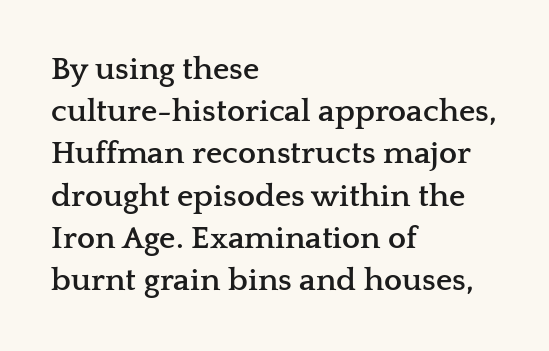
The image shows 32 px semibold, wide serif type, upright; set left-aligned, normal line spacing (1.32x), normal letter spacing, not underlined; low stroke contrast and a medium x-height.
